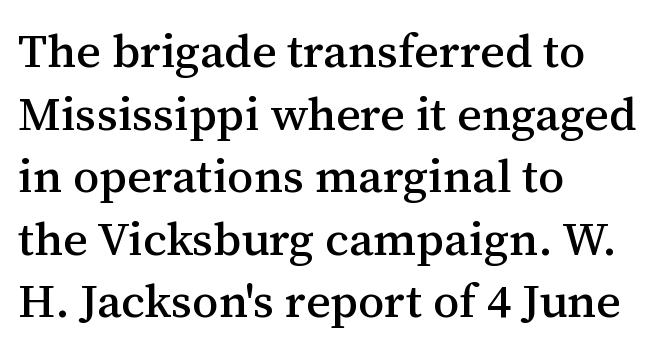
Q: Is the text italic (slanted)? A: No, it is upright.
Q: Is the typeface a serif or a sans-serif typeface? A: Serif.
Q: Is the text underlined? A: No.
Q: How is the paragraph aligned? A: Left-aligned.
Q: Is the spacing between letters normal or unusually wide? A: Normal.
Q: Is the spacing between lines tight, normal or loose? A: Normal.
Q: Width (condensed, normal, or wide)? A: Normal.
Q: Stroke contrast? A: Medium.
Q: x-height? A: Medium.
Q: Monospaced? A: No.
